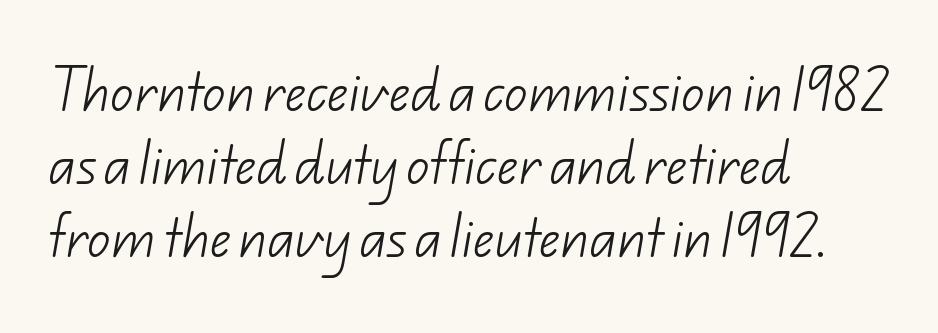
The image shows 46 px light sans-serif type; set left-aligned, normal line spacing (1.59x), normal letter spacing, not underlined; low stroke contrast and a small x-height.
